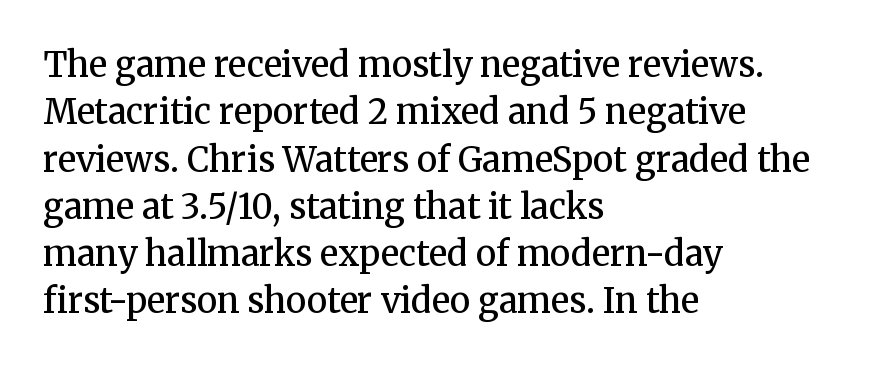
Quick note: underline off. Looks like regular typesetting: each glyph gets only the width it needs. When letters stand straight like this, we call the style roman or upright. Horizontally, the lines are justified to the leading edge only.
